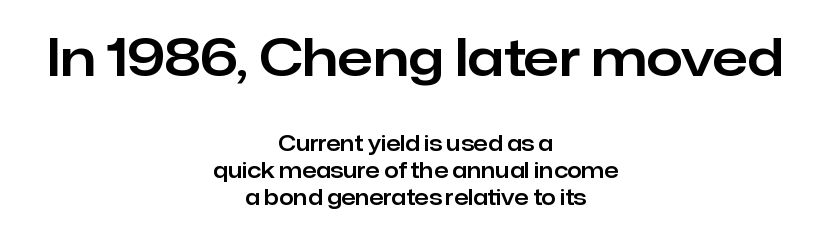
{"serif": "no", "italic": "no", "width": "normal", "stroke_contrast": "low", "x_height": "medium", "monospaced": "no", "underline": "no", "align": "center", "line_spacing": "normal", "line_spacing_ratio": 1.29, "letter_spacing": "normal", "letter_spacing_em": 0.0, "larger_block": "first", "size_ratio": 2.48, "glyph_px": 52}
